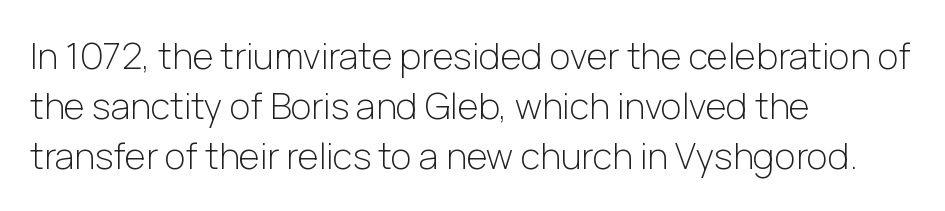
The image shows 36 px light sans-serif type, upright; set left-aligned, normal line spacing (1.39x), normal letter spacing, not underlined; low stroke contrast and a medium x-height.
